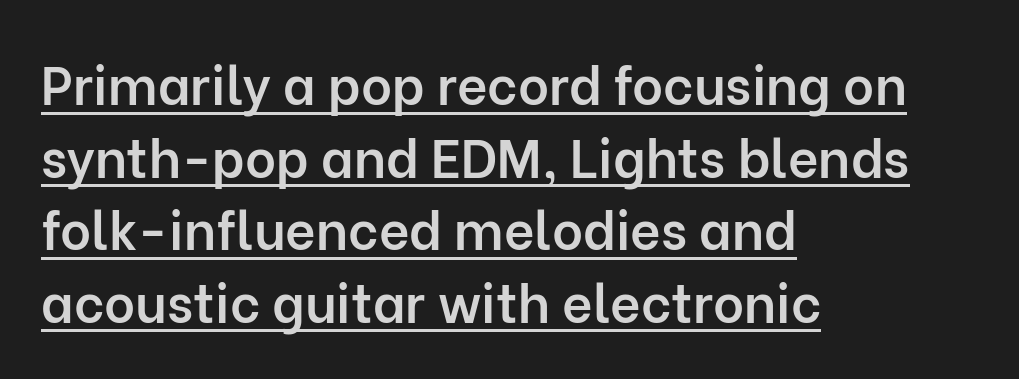
Looks like regular typesetting: each glyph gets only the width it needs. This rendering leaves character spacing at its baseline value. A typesetter would label this face a sans. All the whitespace from short lines collects on the right.
